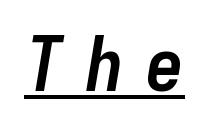
A rule runs beneath these lines of type. These lines were composed using italics. Monospaced: the letters line up in strict vertical columns. The passage shown is emphatically bold. The passage shown has open, widely tracked lettering throughout.
